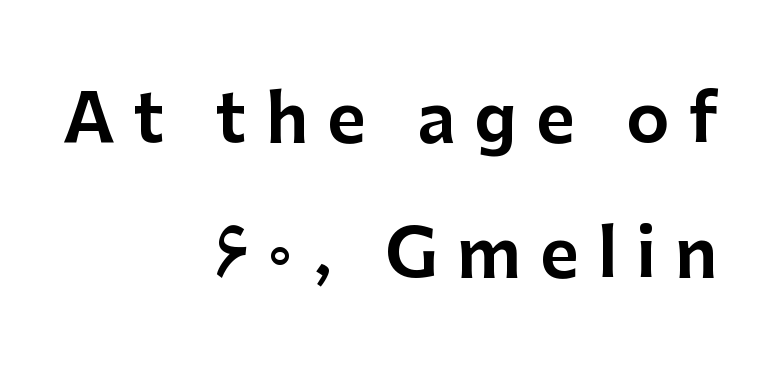
Q: Is the text italic (slanted)? A: No, it is upright.
Q: Is the typeface a serif or a sans-serif typeface? A: Sans-serif.
Q: Is the text underlined? A: No.
Q: How is the paragraph aligned? A: Right-aligned.
Q: Is the spacing between letters normal or unusually wide? A: Unusually wide.
Q: Is the spacing between lines tight, normal or loose? A: Loose.
Q: Width (condensed, normal, or wide)? A: Normal.
Q: Stroke contrast? A: Low.
Q: x-height? A: Medium.
Q: Monospaced? A: No.
